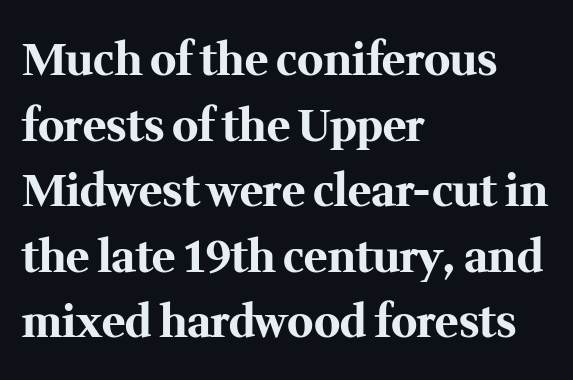
{"serif": "yes", "italic": "no", "bold": "yes", "weight": "bold", "width": "normal", "stroke_contrast": "medium", "x_height": "medium", "monospaced": "no", "underline": "no", "align": "left", "line_spacing": "normal", "line_spacing_ratio": 1.49, "letter_spacing": "normal", "letter_spacing_em": 0.0, "glyph_px": 44}
